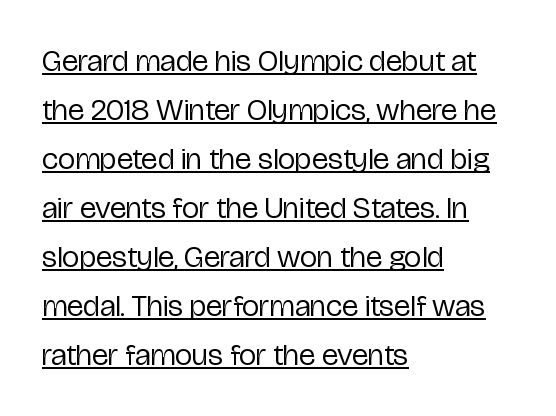
{"serif": "no", "italic": "no", "bold": "no", "weight": "regular", "width": "condensed", "stroke_contrast": "low", "x_height": "medium", "monospaced": "no", "underline": "yes", "align": "left", "line_spacing": "normal", "line_spacing_ratio": 1.58, "letter_spacing": "normal", "letter_spacing_em": 0.0, "glyph_px": 31}
